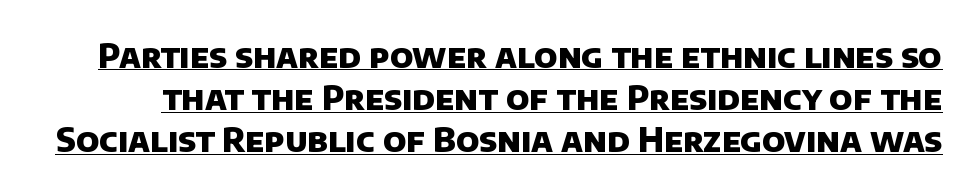
Q: Is the text bold? A: Yes.
Q: Is the typeface a serif or a sans-serif typeface? A: Sans-serif.
Q: Is the text underlined? A: Yes.
Q: Is the spacing between letters normal or unusually wide? A: Normal.
Q: Is the spacing between lines tight, normal or loose? A: Normal.
Q: Width (condensed, normal, or wide)? A: Normal.
Q: Stroke contrast? A: Low.
Q: x-height? A: Large.
Q: Monospaced? A: No.
